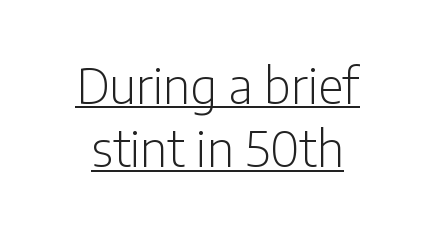
The image shows 49 px light, condensed sans-serif type, upright; set normal line spacing (1.29x), normal letter spacing, underlined; low stroke contrast and a medium x-height.
